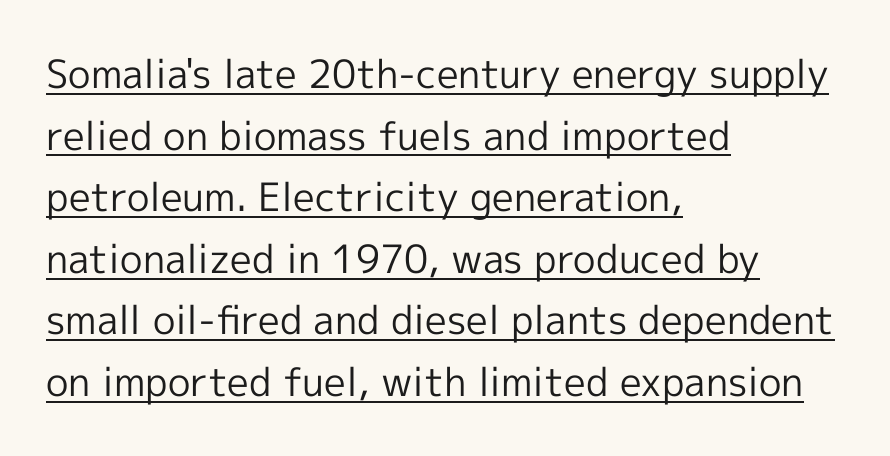
Every word sits above its own underline. The designer left line spacing at the default. Horizontally, the lines are justified to the leading edge only. Posture: upright roman. The face used here is proportionally spaced, like ordinary book or web type. The letters look calm and open, with moderate or lighter stems.
